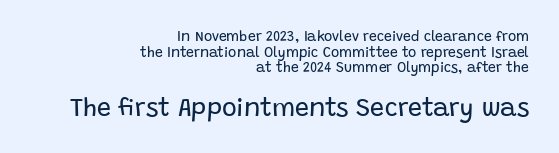
The baseline area is clear. Which chunk is bigger? The second one — the bottom block dwarfs the top. Right-aligned paragraph, ragged on the left. No italicization has been applied; the sample stays upright. Does extra space separate the letters? No, they use regular spacing. The weight would be labelled regular, book, light, or lighter still.
